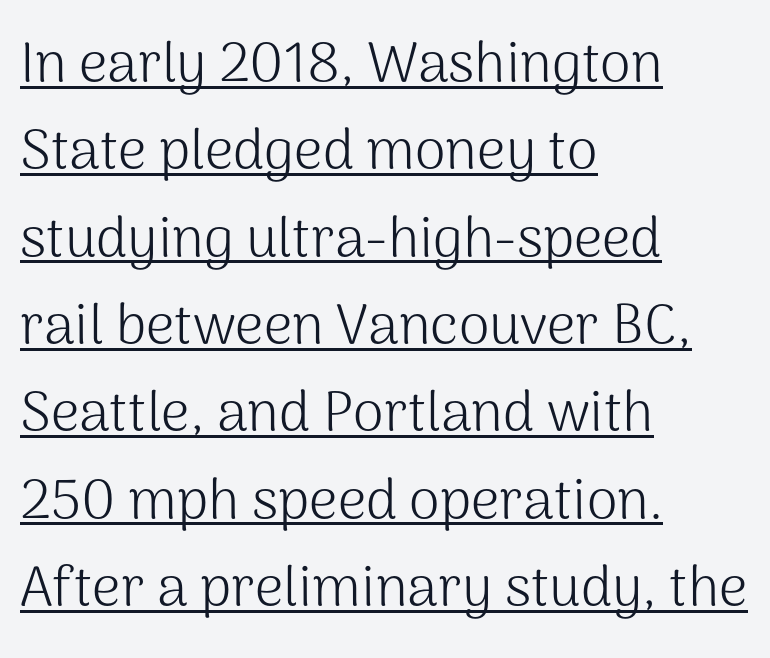
{"serif": "no", "italic": "no", "bold": "no", "weight": "light", "width": "normal", "stroke_contrast": "medium", "x_height": "medium", "monospaced": "no", "underline": "yes", "align": "left", "line_spacing": "normal", "line_spacing_ratio": 1.56, "letter_spacing": "normal", "letter_spacing_em": 0.0, "glyph_px": 56}
